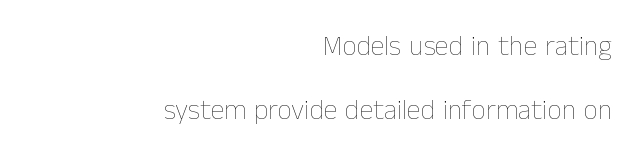
Q: Is the text bold? A: No.
Q: Is the text italic (slanted)? A: No, it is upright.
Q: Is the text underlined? A: No.
Q: How is the paragraph aligned? A: Right-aligned.
Q: Is the spacing between letters normal or unusually wide? A: Normal.
Q: Is the spacing between lines tight, normal or loose? A: Loose.
Q: Width (condensed, normal, or wide)? A: Normal.
Q: Stroke contrast? A: Low.
Q: x-height? A: Medium.
Q: Monospaced? A: No.
